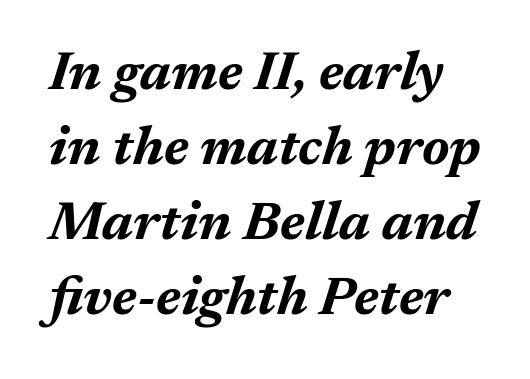
Q: Is the text bold? A: Yes.
Q: Is the text italic (slanted)? A: Yes, it leans right by about 17 degrees.
Q: Is the text underlined? A: No.
Q: Is the spacing between letters normal or unusually wide? A: Normal.
Q: Is the spacing between lines tight, normal or loose? A: Normal.
Q: Width (condensed, normal, or wide)? A: Normal.
Q: Stroke contrast? A: Medium.
Q: x-height? A: Medium.
Q: Monospaced? A: No.
